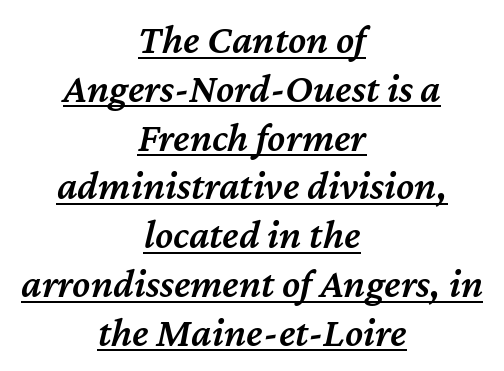
The image shows 41 px semibold type, italic (leaning right); set centered, line spacing 1.19x, normal letter spacing, underlined; medium stroke contrast and a medium x-height.
